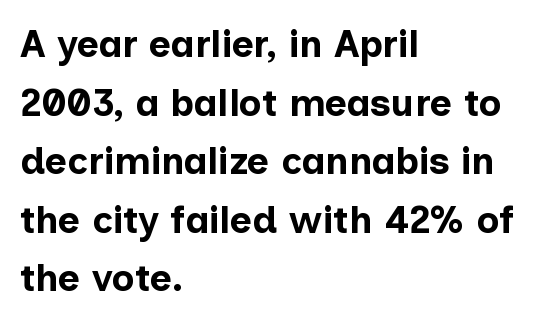
Is there much room between lines? A standard amount, neither cramped nor airy. The letterforms sit shoulder to shoulder at normal distance. The zone under the glyphs is completely vacant. When letters stand straight like this, we call the style roman or upright. Heft: maximum for text — a bold.
